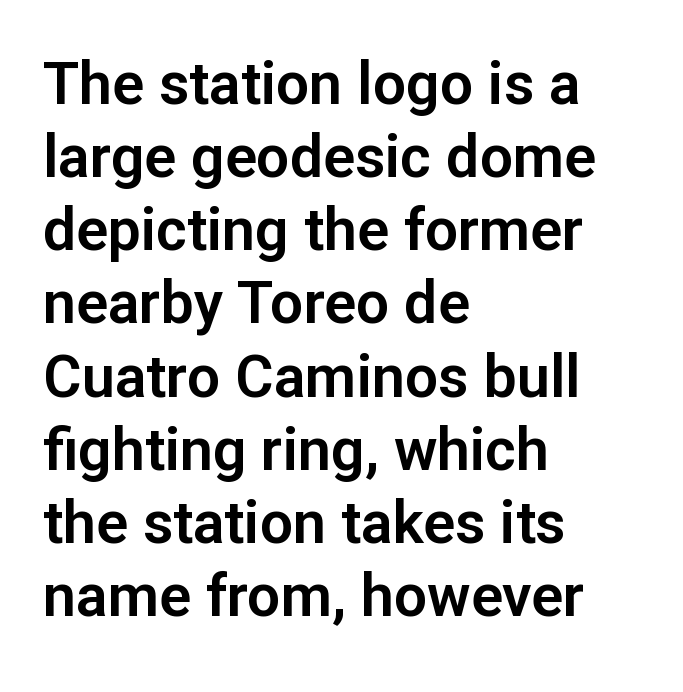
Q: Is the text italic (slanted)? A: No, it is upright.
Q: Is the typeface a serif or a sans-serif typeface? A: Sans-serif.
Q: Is the text underlined? A: No.
Q: How is the paragraph aligned? A: Left-aligned.
Q: Is the spacing between letters normal or unusually wide? A: Normal.
Q: Width (condensed, normal, or wide)? A: Normal.
Q: Stroke contrast? A: Low.
Q: x-height? A: Medium.
Q: Monospaced? A: No.
